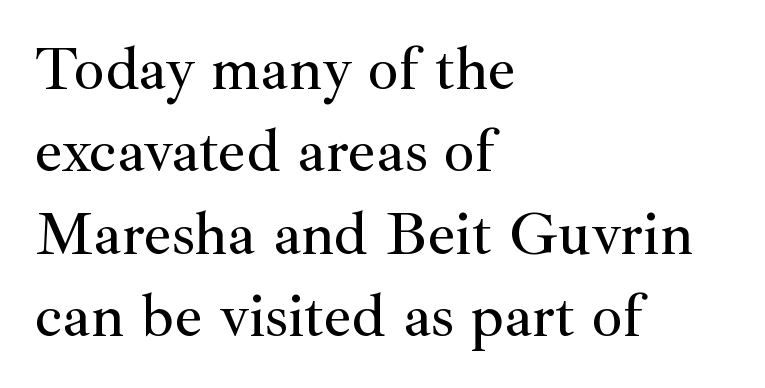
The image shows 61 px serif type, upright; set left-aligned, normal line spacing (1.35x), normal letter spacing, not underlined; medium stroke contrast and a small x-height.
